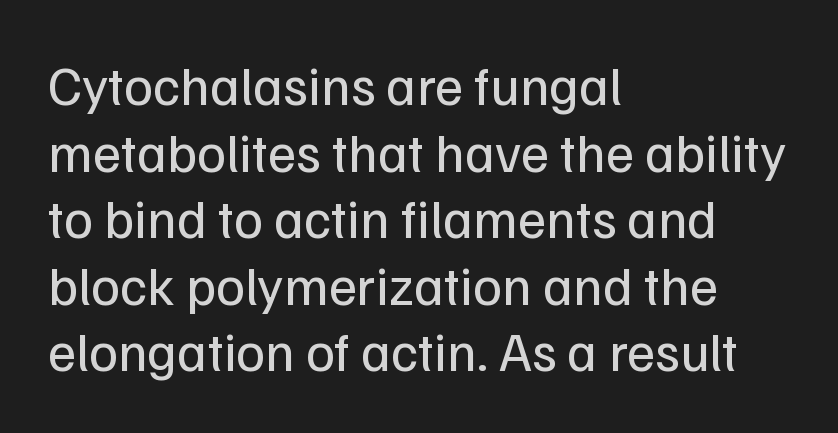
Q: Is the text bold? A: No.
Q: Is the text italic (slanted)? A: No, it is upright.
Q: Is the typeface a serif or a sans-serif typeface? A: Sans-serif.
Q: Is the text underlined? A: No.
Q: How is the paragraph aligned? A: Left-aligned.
Q: Is the spacing between letters normal or unusually wide? A: Normal.
Q: Width (condensed, normal, or wide)? A: Normal.
Q: Stroke contrast? A: Low.
Q: x-height? A: Medium.
Q: Monospaced? A: No.
